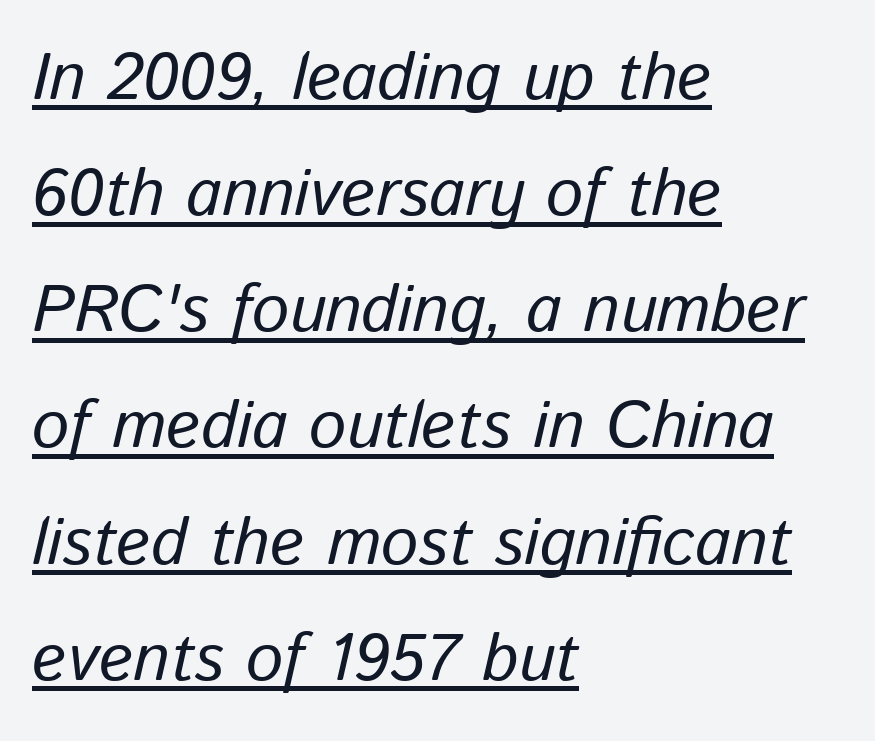
The image shows 66 px text type, italic (leaning right); set left-aligned, line spacing 1.76x, normal letter spacing, underlined; low stroke contrast and a medium x-height.
